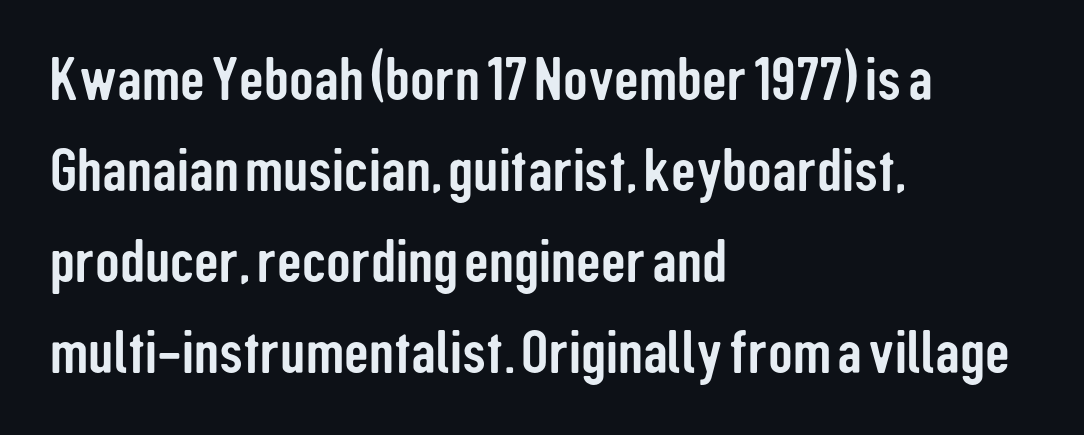
The image shows 61 px condensed sans-serif type, upright; set left-aligned, normal line spacing (1.49x), normal letter spacing, not underlined; low stroke contrast and a medium x-height.
